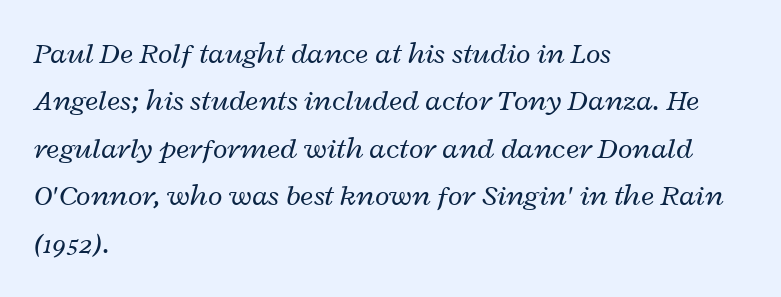
The image shows 30 px regular-weight, wide type, italic (leaning right); set left-aligned, normal line spacing (1.58x), normal letter spacing, not underlined; low stroke contrast and a medium x-height.
